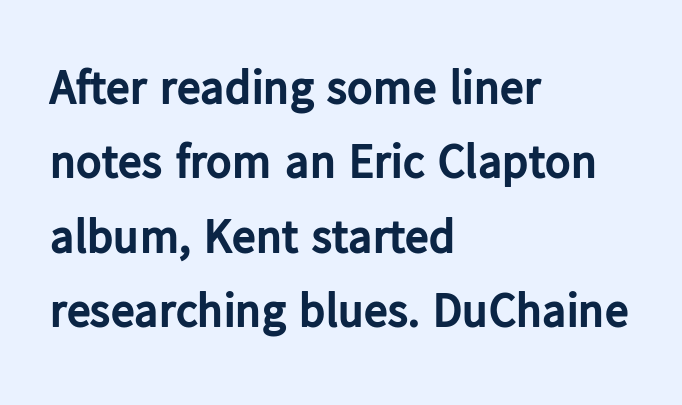
The image shows 48 px bold sans-serif type, upright; set left-aligned, normal line spacing (1.55x), normal letter spacing, not underlined; low stroke contrast and a medium x-height.
